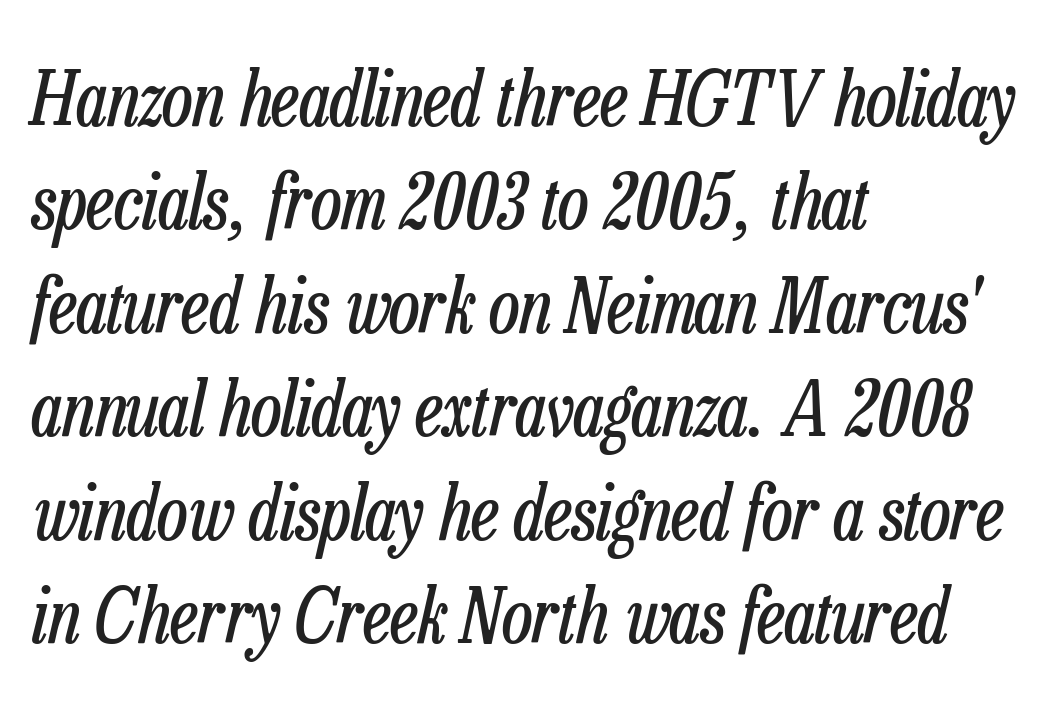
The image shows 75 px regular-weight, condensed type, italic (leaning right); set left-aligned, normal line spacing (1.38x), normal letter spacing, not underlined; low stroke contrast and a medium x-height.
